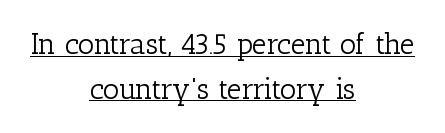
{"serif": "yes", "italic": "no", "bold": "no", "weight": "light", "width": "normal", "stroke_contrast": "low", "x_height": "medium", "monospaced": "no", "underline": "yes", "align": "center", "line_spacing": "normal", "line_spacing_ratio": 1.54, "letter_spacing": "normal", "letter_spacing_em": 0.0, "glyph_px": 29}
